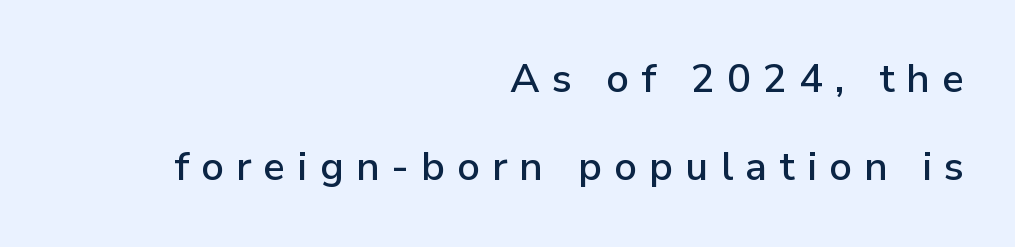
The line-height multiplier appears high, well above default. The tracking reads as deliberately expanded to a designer's eye. Just letters on the line, the space beneath them empty. Spacing verdict: proportional, widths tailored to each character.
